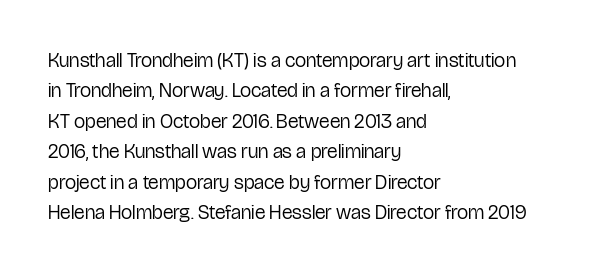
The typesetting does not lean heavy: it is not bold. Words appear dense and cohesive because spacing is normal. Every character sits straight up, as roman type does. What's the leading like? Ordinary, nothing unusual. Glance below the letters and you will spot only blank space.
